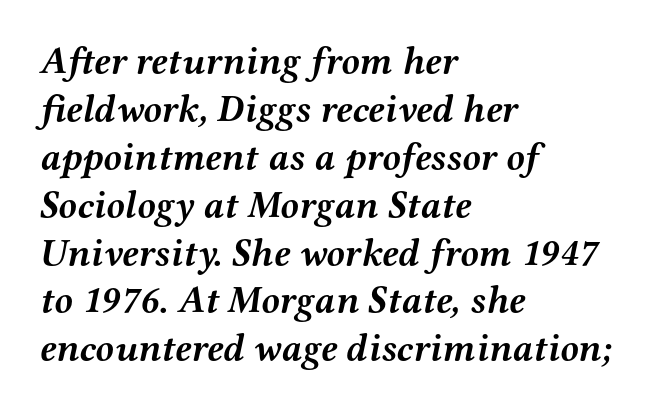
Vertical spacing — default. Look at the bottom of the vertical strokes: they flare into serifs here. A typesetter would call this proportional, since set widths differ per character. Plenty of ink on the page — the face is bold. The strip under each line holds only bare page.
